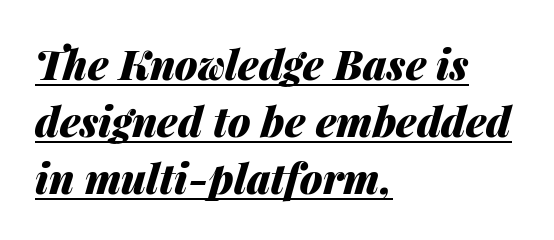
The image shows 41 px heavy type, italic (leaning right); set left-aligned, normal line spacing (1.39x), normal letter spacing, underlined; medium stroke contrast and a medium x-height.
